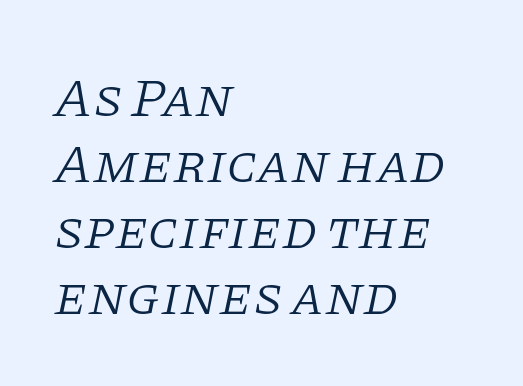
Q: Is the text bold? A: No.
Q: Is the text italic (slanted)? A: Yes, it leans right by about 11 degrees.
Q: Is the typeface a serif or a sans-serif typeface? A: Serif.
Q: Is the text underlined? A: No.
Q: How is the paragraph aligned? A: Left-aligned.
Q: Is the spacing between letters normal or unusually wide? A: Normal.
Q: Width (condensed, normal, or wide)? A: Normal.
Q: Stroke contrast? A: Low.
Q: x-height? A: Large.
Q: Monospaced? A: No.
